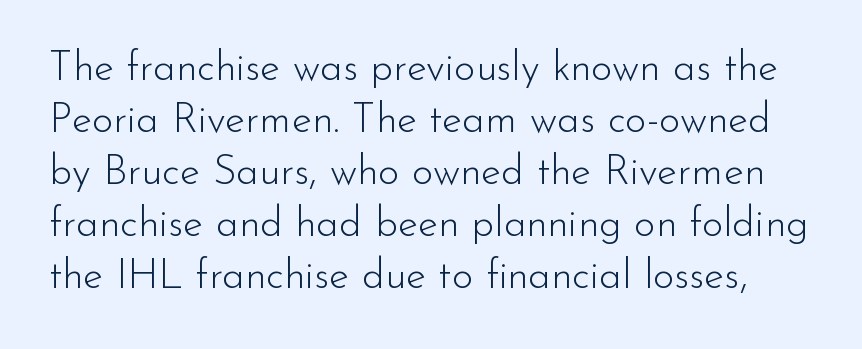
Q: Is the text bold? A: No.
Q: Is the text italic (slanted)? A: No, it is upright.
Q: Is the typeface a serif or a sans-serif typeface? A: Sans-serif.
Q: Is the text underlined? A: No.
Q: Is the spacing between letters normal or unusually wide? A: Normal.
Q: Is the spacing between lines tight, normal or loose? A: Normal.
Q: Width (condensed, normal, or wide)? A: Normal.
Q: Stroke contrast? A: Low.
Q: x-height? A: Small.
Q: Monospaced? A: No.
